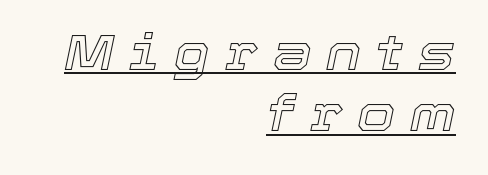
Q: Is the text italic (slanted)? A: Yes, it leans right by about 12 degrees.
Q: Is the text underlined? A: Yes.
Q: How is the paragraph aligned? A: Right-aligned.
Q: Is the spacing between letters normal or unusually wide? A: Unusually wide.
Q: Is the spacing between lines tight, normal or loose? A: Normal.
Q: Width (condensed, normal, or wide)? A: Normal.
Q: x-height? A: Medium.
Q: Monospaced? A: No.
